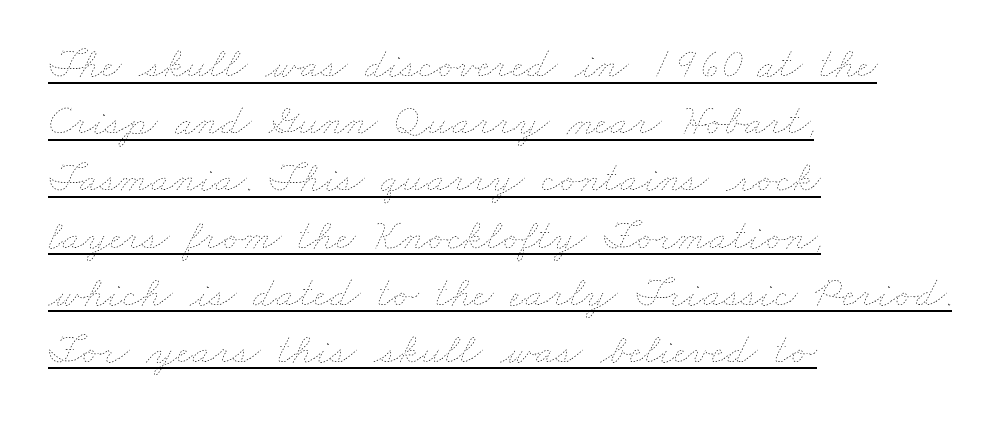
Notice how a bar underscores the lettering throughout. Normally led — the rows are evenly, conventionally spaced. The characters are drawn with everyday or finer stroke widths. Looks like regular typesetting: each glyph gets only the width it needs. The rendering anchors every line to the left-hand side.
